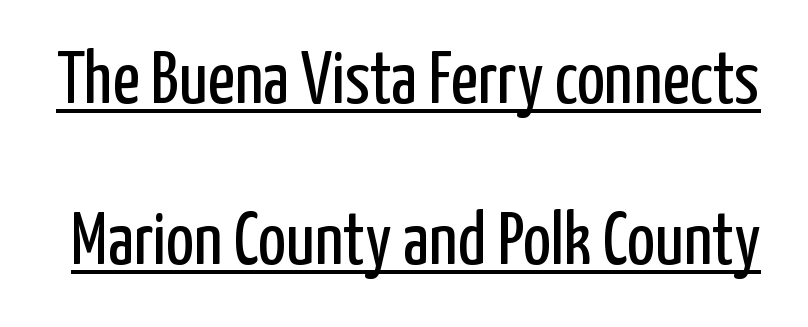
Q: Is the text bold? A: No.
Q: Is the text italic (slanted)? A: No, it is upright.
Q: Is the typeface a serif or a sans-serif typeface? A: Sans-serif.
Q: Is the text underlined? A: Yes.
Q: Is the spacing between letters normal or unusually wide? A: Normal.
Q: Is the spacing between lines tight, normal or loose? A: Loose.
Q: Width (condensed, normal, or wide)? A: Condensed.
Q: Stroke contrast? A: Low.
Q: x-height? A: Medium.
Q: Monospaced? A: No.
